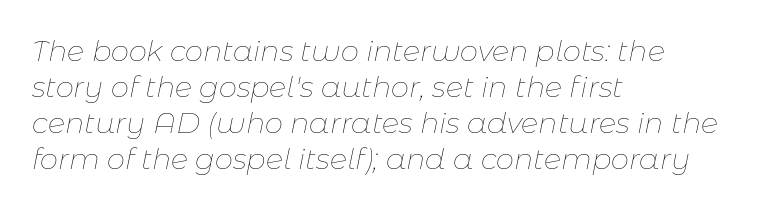
{"italic": "yes", "lean": "right", "slant_degrees": 11, "bold": "no", "weight": "thin", "width": "normal", "stroke_contrast": "low", "x_height": "medium", "monospaced": "no", "underline": "no", "align": "left", "line_spacing_ratio": 1.24, "letter_spacing": "normal", "letter_spacing_em": 0.0, "glyph_px": 29}
